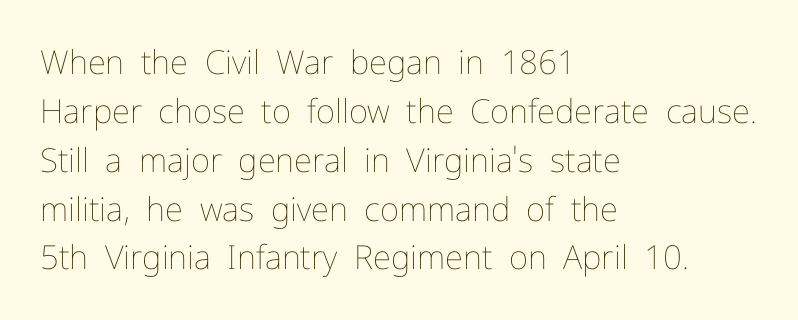
{"italic": "no", "bold": "no", "weight": "thin", "width": "normal", "stroke_contrast": "low", "x_height": "medium", "monospaced": "no", "underline": "no", "align": "left", "line_spacing": "normal", "line_spacing_ratio": 1.48, "letter_spacing": "normal", "letter_spacing_em": 0.0, "glyph_px": 33}
